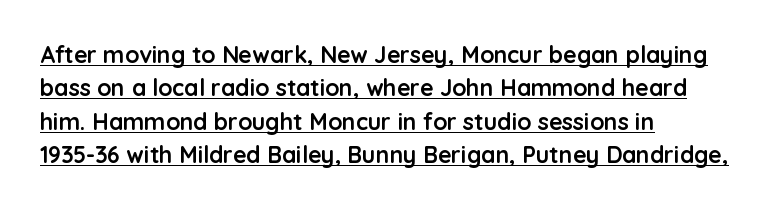
{"italic": "no", "bold": "yes", "underline": "yes", "align": "left", "line_spacing": "normal", "line_spacing_ratio": 1.45, "letter_spacing": "normal", "letter_spacing_em": 0.0, "glyph_px": 23}
